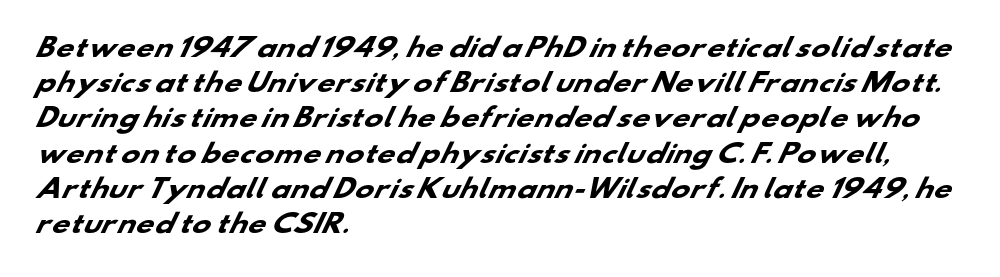
{"bold": "yes", "underline": "no", "align": "left", "line_spacing": "normal", "line_spacing_ratio": 1.41, "letter_spacing": "normal", "letter_spacing_em": 0.0, "glyph_px": 25}
